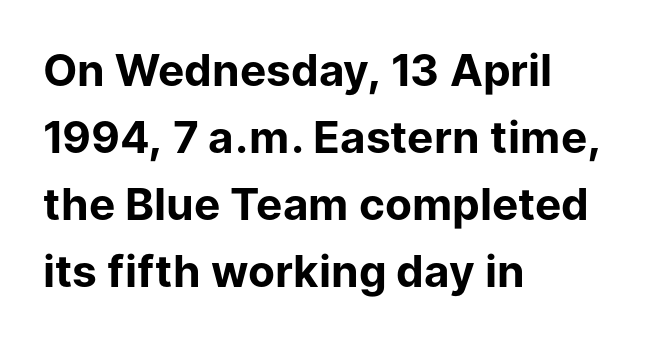
Q: Is the text bold? A: Yes.
Q: Is the text italic (slanted)? A: No, it is upright.
Q: Is the typeface a serif or a sans-serif typeface? A: Sans-serif.
Q: Is the text underlined? A: No.
Q: How is the paragraph aligned? A: Left-aligned.
Q: Is the spacing between letters normal or unusually wide? A: Normal.
Q: Is the spacing between lines tight, normal or loose? A: Normal.
Q: Width (condensed, normal, or wide)? A: Normal.
Q: Stroke contrast? A: Low.
Q: x-height? A: Medium.
Q: Monospaced? A: No.
